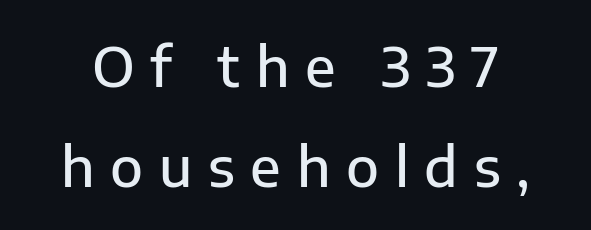
Q: Is the text bold? A: Semi-bold.
Q: Is the text italic (slanted)? A: No, it is upright.
Q: Is the typeface a serif or a sans-serif typeface? A: Sans-serif.
Q: Is the text underlined? A: No.
Q: Is the spacing between letters normal or unusually wide? A: Unusually wide.
Q: Width (condensed, normal, or wide)? A: Normal.
Q: Stroke contrast? A: Low.
Q: x-height? A: Medium.
Q: Monospaced? A: No.
